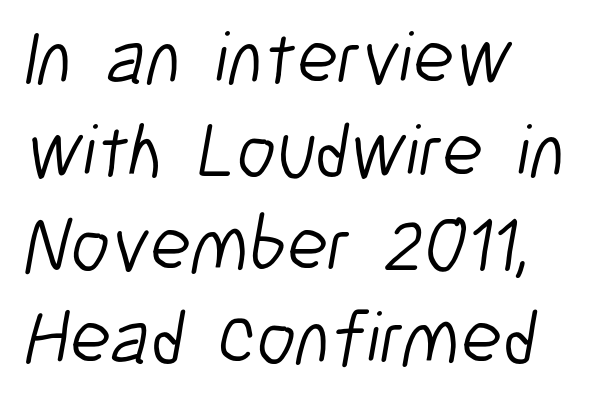
Just letters on the line, the space beneath them empty. Heft: none added — not bold. Visually the block forms a straight wall on the left and a jagged coastline on the right. Varying glyph widths throughout — classic text-font behaviour.
